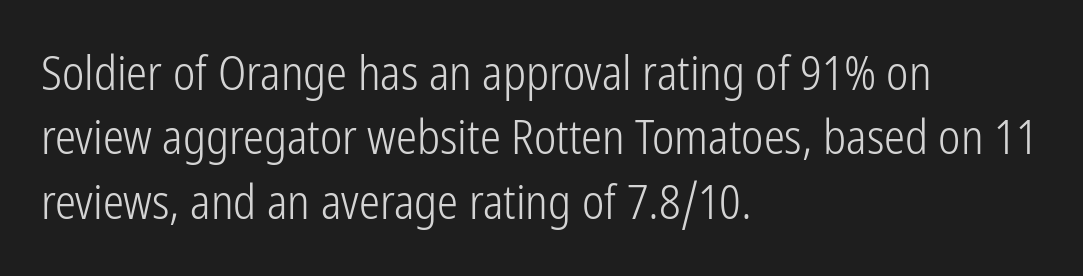
The letterforms sit at book weight or below. Bare-footed words on every line. Glyph-to-glyph distance matches everyday printed text. Nope, not italic — everything's standing straight. The rendering uses natural spacing where letterforms have individual widths.
